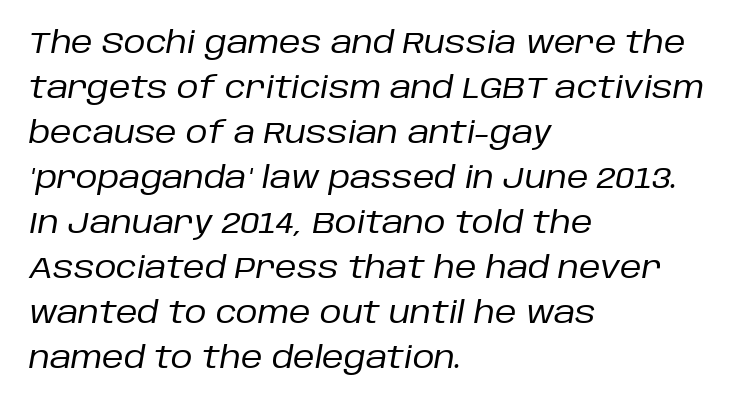
Compared with ordinary roman type, these characters are visibly tilted. Proportional: the letters do not fall into vertical columns. The area under the type is left untouched. The text block is weighted toward the left margin, trailing off unevenly rightward. Nothing heavy about these letters — not bold at all.
